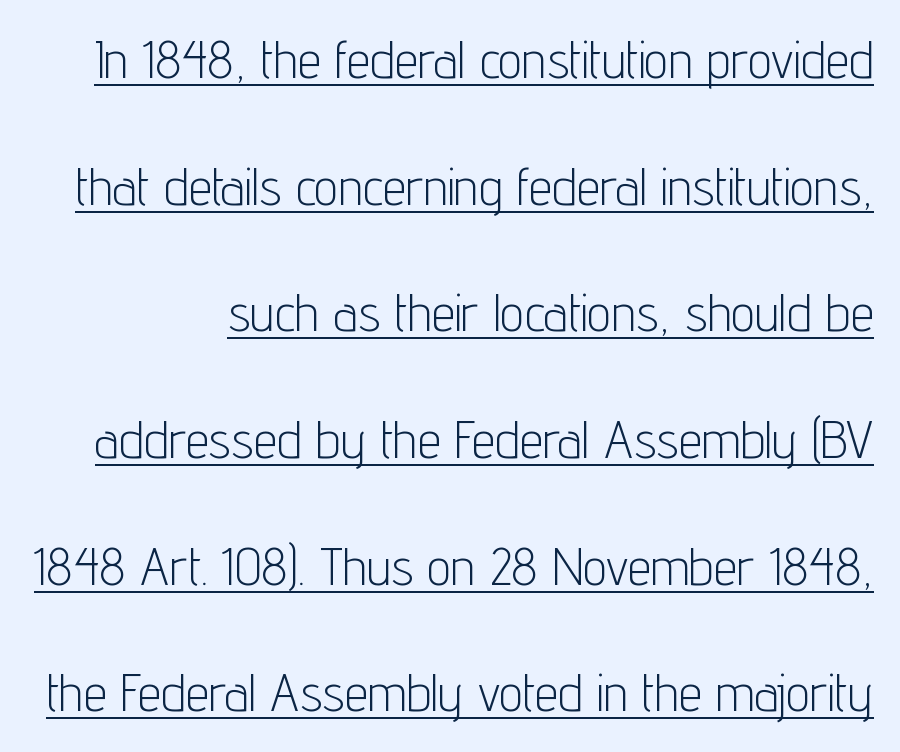
The image shows 53 px light, condensed sans-serif type, upright; set loose line spacing (2.39x), normal letter spacing, underlined; low stroke contrast and a medium x-height.
